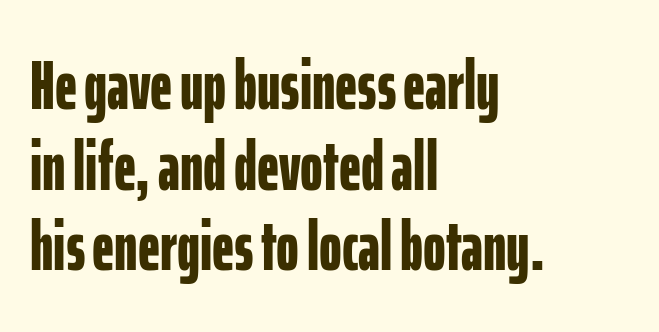
Descender tails drop into unmarked territory. As a designer I'd log this as weight 700, bold. Character widths vary here, with narrow letters taking less room than wide ones. Compared with typical body copy, the letter spacing here is the same. Is the block centered? No — it sits flush against the left margin.
